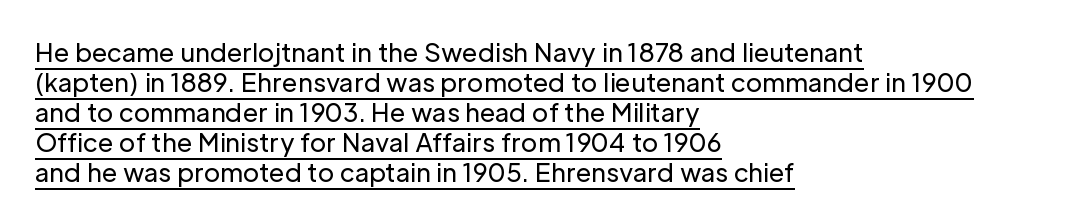
Do the letters lean? They stand straight. No letter is thick-stroked: the sample isn't bold. Leftover space on each line is placed entirely after the last word. The gaps between neighbouring characters are ordinary and unremarkable.
